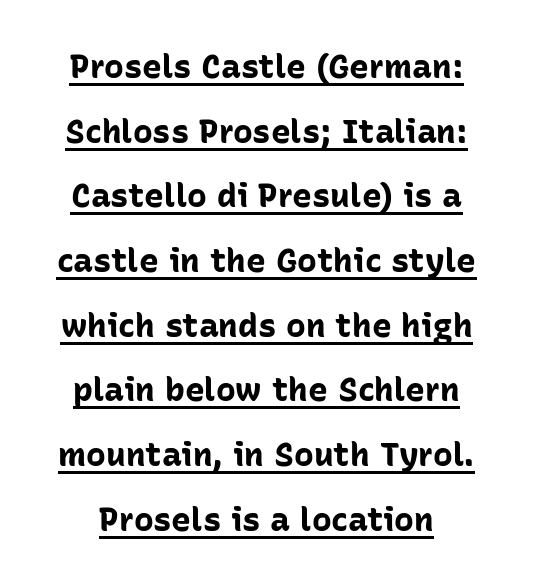
{"serif": "no", "italic": "no", "bold": "yes", "weight": "bold", "width": "normal", "stroke_contrast": "low", "x_height": "medium", "monospaced": "no", "underline": "yes", "line_spacing": "loose", "line_spacing_ratio": 1.96, "letter_spacing": "normal", "letter_spacing_em": 0.0, "glyph_px": 33}
